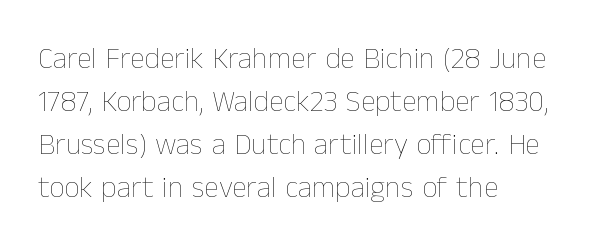
The image shows 30 px thin type, upright; set left-aligned, normal line spacing (1.43x), normal letter spacing, not underlined; low stroke contrast and a medium x-height.
